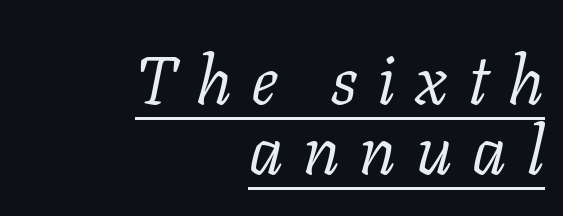
The image shows 68 px light serif type, italic (leaning right); set right-aligned, tight line spacing (1.03x), unusually wide letter spacing (+0.29 em), underlined; low stroke contrast and a medium x-height.
